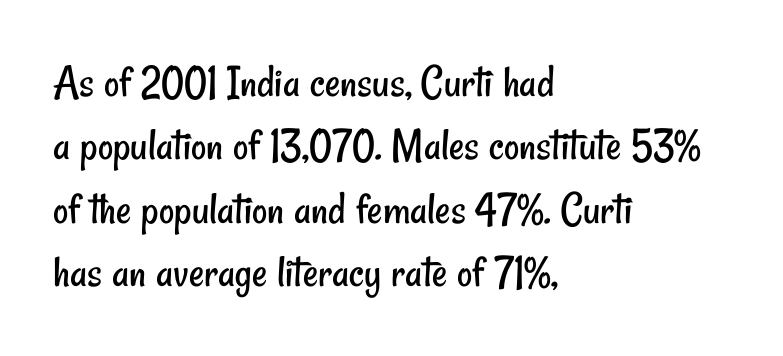
{"serif": "no", "bold": "no", "weight": "regular", "width": "condensed", "stroke_contrast": "low", "x_height": "small", "monospaced": "no", "underline": "no", "align": "left", "line_spacing": "normal", "line_spacing_ratio": 1.35, "letter_spacing": "normal", "letter_spacing_em": 0.0, "glyph_px": 47}
